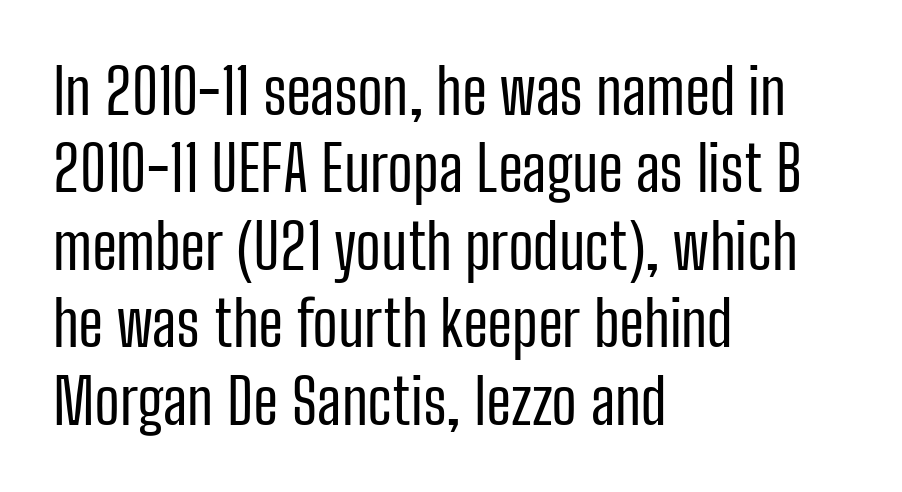
{"serif": "no", "italic": "no", "bold": "no", "weight": "regular", "width": "condensed", "stroke_contrast": "low", "x_height": "medium", "monospaced": "no", "underline": "no", "align": "left", "line_spacing_ratio": 1.23, "letter_spacing": "normal", "letter_spacing_em": 0.0, "glyph_px": 63}
